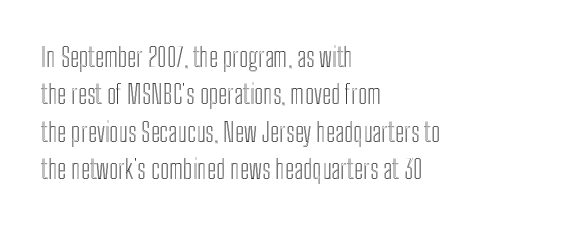
{"italic": "no", "underline": "no", "align": "left", "line_spacing": "normal", "line_spacing_ratio": 1.44, "letter_spacing": "normal", "letter_spacing_em": 0.0, "glyph_px": 26}
